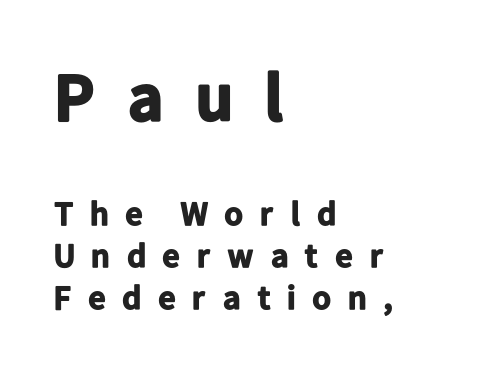
The image shows 68 px bold sans-serif type, upright; set left-aligned, line spacing 1.23x, unusually wide letter spacing (+0.42 em), not underlined; the first (top) block is 2.0x larger; low stroke contrast and a medium x-height.
